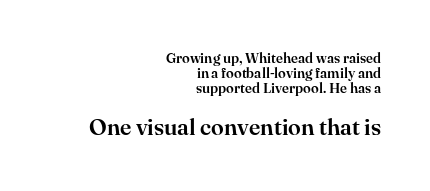
Q: Is the text italic (slanted)? A: No, it is upright.
Q: Is the text underlined? A: No.
Q: How is the paragraph aligned? A: Right-aligned.
Q: Is the spacing between letters normal or unusually wide? A: Normal.
Q: Is the spacing between lines tight, normal or loose? A: Tight.
Q: Which block of text is set in a larger size, the first (top) or the second (bottom)? A: The second (bottom) one.
